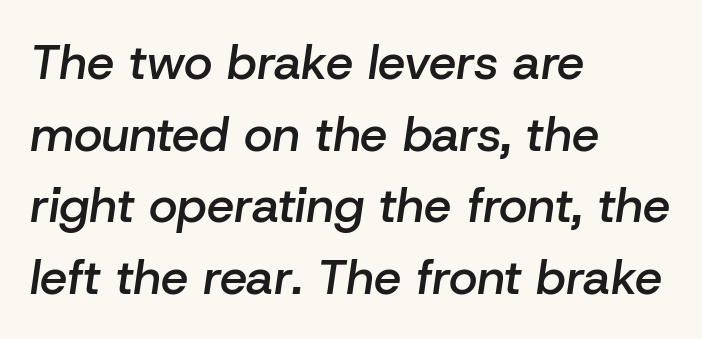
{"italic": "yes", "lean": "right", "slant_degrees": 8, "bold": "semi", "weight": "semibold", "width": "normal", "stroke_contrast": "low", "x_height": "medium", "monospaced": "no", "underline": "no", "align": "left", "line_spacing": "normal", "line_spacing_ratio": 1.46, "letter_spacing": "normal", "letter_spacing_em": 0.0, "glyph_px": 49}
